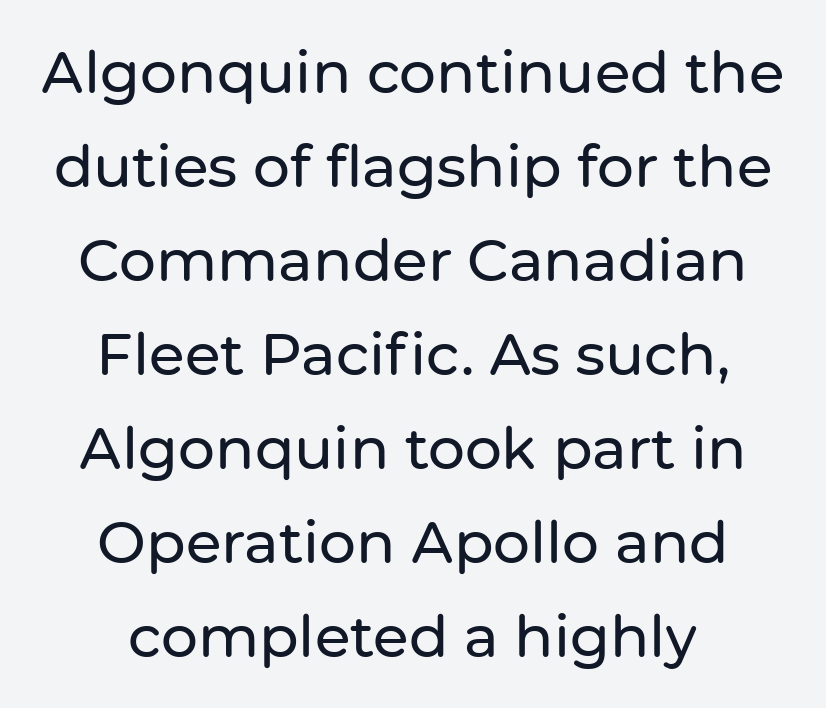
The lines sit at an ordinary, default distance from one another. The passage shown is typeset with a sans-serif family. Tall strokes in this sample are plumb rather than angled. Unmarked baselines from the first word to the last.
